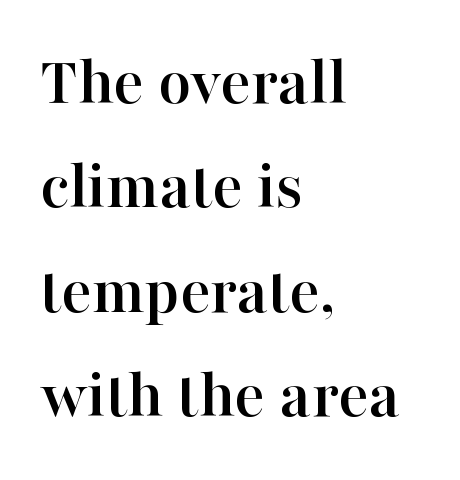
Q: Is the text italic (slanted)? A: No, it is upright.
Q: Is the typeface a serif or a sans-serif typeface? A: Serif.
Q: Is the text underlined? A: No.
Q: How is the paragraph aligned? A: Left-aligned.
Q: Is the spacing between letters normal or unusually wide? A: Normal.
Q: Is the spacing between lines tight, normal or loose? A: Normal.
Q: Width (condensed, normal, or wide)? A: Normal.
Q: Stroke contrast? A: High.
Q: x-height? A: Medium.
Q: Monospaced? A: No.
